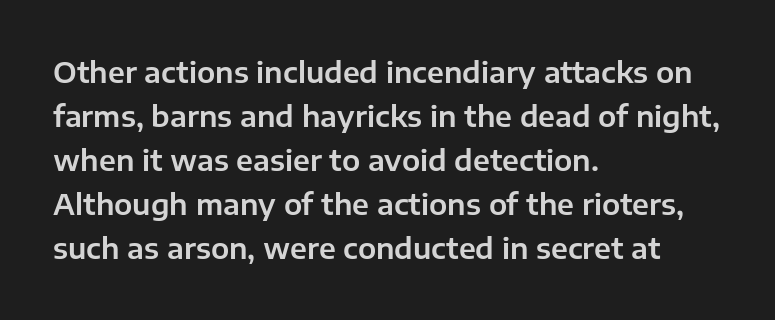
{"serif": "no", "italic": "no", "width": "normal", "stroke_contrast": "low", "x_height": "medium", "monospaced": "no", "underline": "no", "align": "left", "line_spacing": "normal", "line_spacing_ratio": 1.52, "letter_spacing": "normal", "letter_spacing_em": 0.0, "glyph_px": 29}
